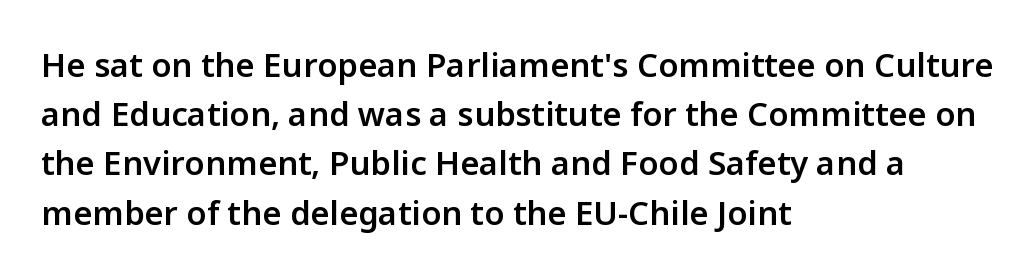
Anything drawn beneath the words? Only blank space. A typesetter would call this proportional, since set widths differ per character. If you measured baseline to baseline, you'd find a middling distance. The font family rendered here belongs to the sans-serif group.
